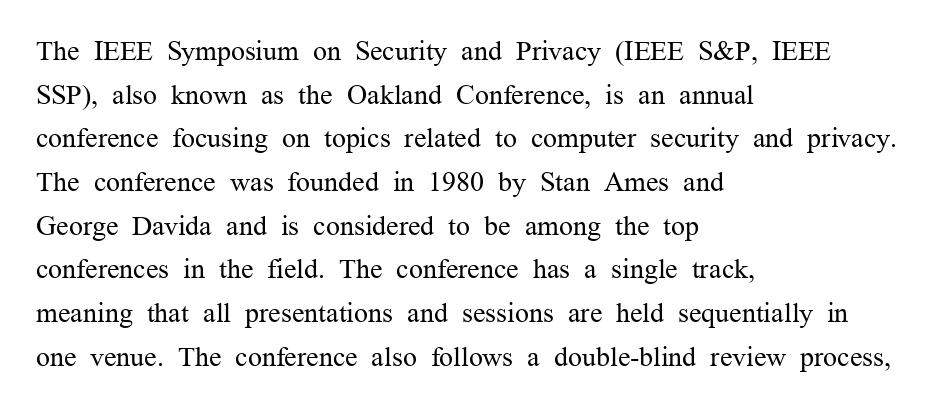
Unbolded letterforms with no extra heft. Bare-footed words on every line. The letters advance in unequal steps, a hallmark of proportional type. The letterforms sit shoulder to shoulder at normal distance. In CSS terms this would be text-align: left.
